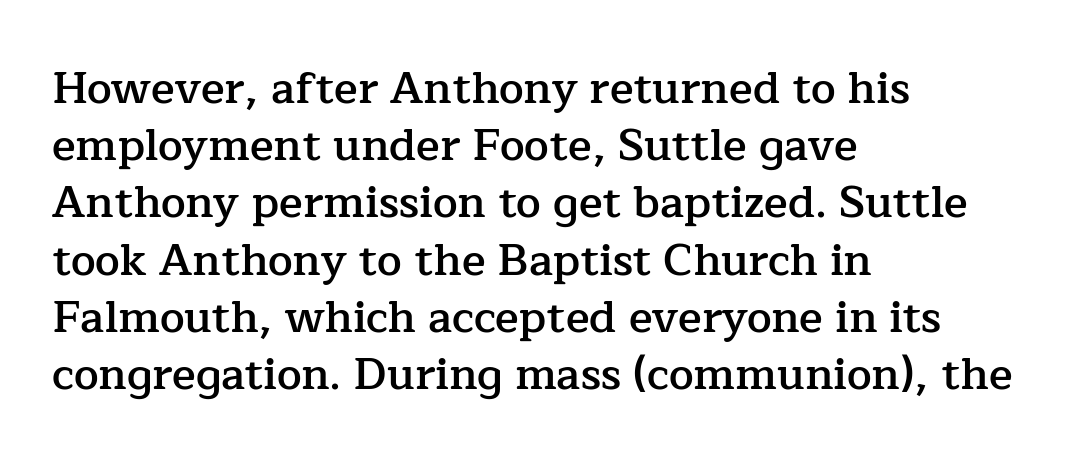
Q: Is the text bold? A: Semi-bold.
Q: Is the text italic (slanted)? A: No, it is upright.
Q: Is the typeface a serif or a sans-serif typeface? A: Serif.
Q: Is the text underlined? A: No.
Q: How is the paragraph aligned? A: Left-aligned.
Q: Is the spacing between letters normal or unusually wide? A: Normal.
Q: Is the spacing between lines tight, normal or loose? A: Normal.
Q: Width (condensed, normal, or wide)? A: Normal.
Q: Stroke contrast? A: Low.
Q: x-height? A: Medium.
Q: Monospaced? A: No.
